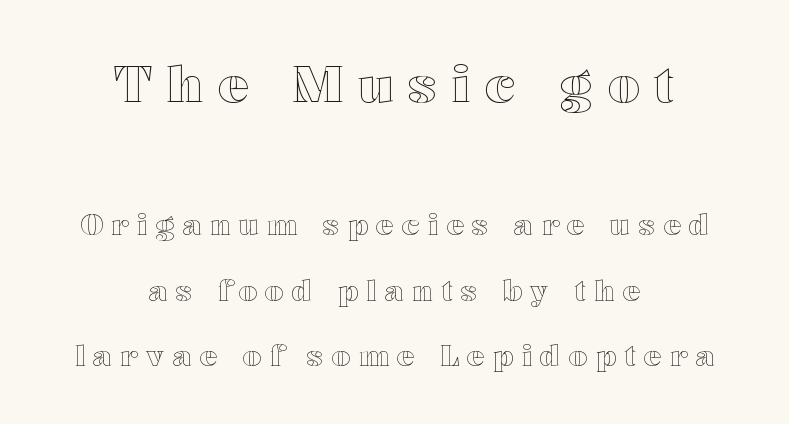
Q: Is the text italic (slanted)? A: No, it is upright.
Q: Is the text underlined? A: No.
Q: How is the paragraph aligned? A: Centered.
Q: Is the spacing between letters normal or unusually wide? A: Unusually wide.
Q: Is the spacing between lines tight, normal or loose? A: Loose.
Q: Which block of text is set in a larger size, the first (top) or the second (bottom)? A: The first (top) one.
Q: Width (condensed, normal, or wide)? A: Wide.
Q: x-height? A: Medium.
Q: Monospaced? A: No.
